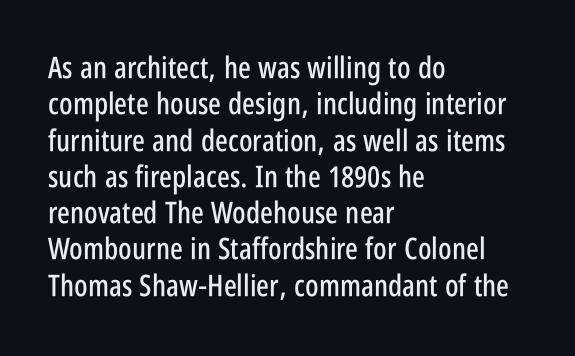
Q: Is the text italic (slanted)? A: No, it is upright.
Q: Is the typeface a serif or a sans-serif typeface? A: Sans-serif.
Q: Is the text underlined? A: No.
Q: How is the paragraph aligned? A: Left-aligned.
Q: Is the spacing between letters normal or unusually wide? A: Normal.
Q: Width (condensed, normal, or wide)? A: Condensed.
Q: Stroke contrast? A: Low.
Q: x-height? A: Large.
Q: Monospaced? A: No.
